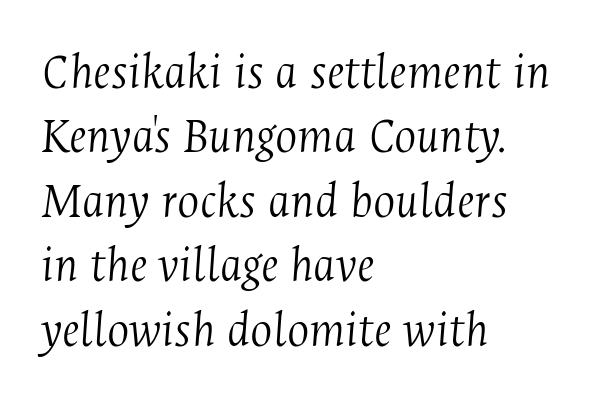
Q: Is the text bold? A: No.
Q: Is the text italic (slanted)? A: Yes, it leans right by about 4 degrees.
Q: Is the typeface a serif or a sans-serif typeface? A: Serif.
Q: Is the text underlined? A: No.
Q: How is the paragraph aligned? A: Left-aligned.
Q: Is the spacing between letters normal or unusually wide? A: Normal.
Q: Width (condensed, normal, or wide)? A: Condensed.
Q: Stroke contrast? A: Medium.
Q: x-height? A: Medium.
Q: Monospaced? A: No.
